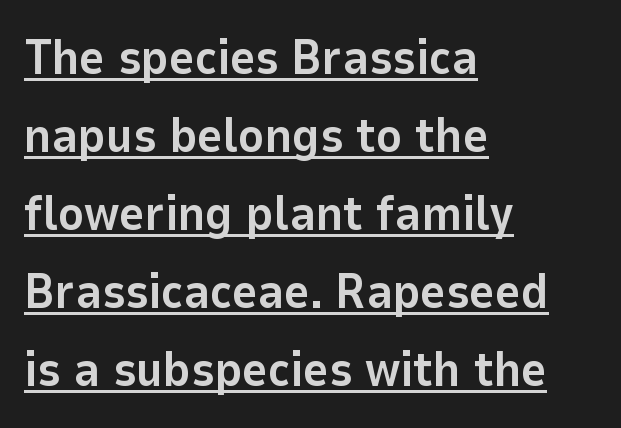
The image shows 49 px bold sans-serif type, upright; set left-aligned, normal line spacing (1.59x), normal letter spacing, underlined; low stroke contrast and a medium x-height.
